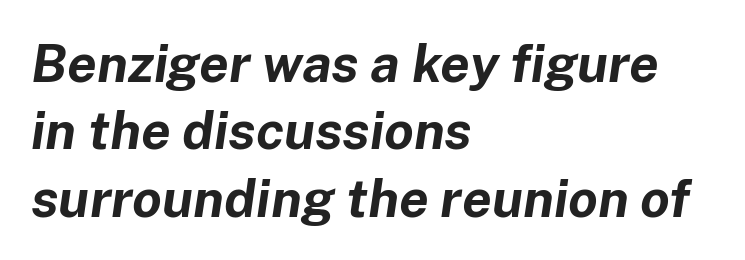
The image shows 53 px bold type, italic (leaning right); set left-aligned, normal line spacing (1.27x), normal letter spacing, not underlined; low stroke contrast and a medium x-height.
